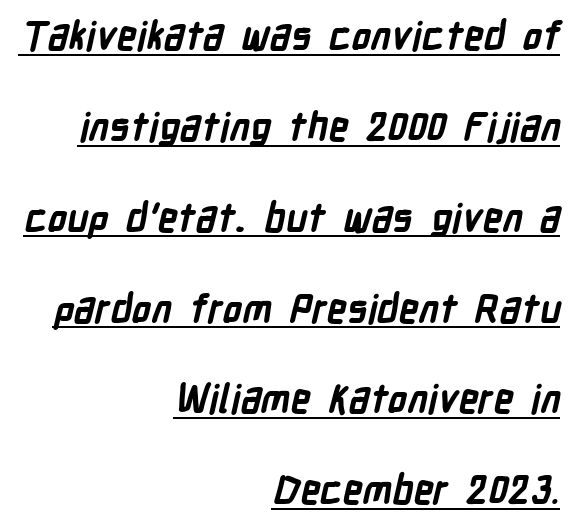
Q: Is the text bold? A: Yes.
Q: Is the typeface a serif or a sans-serif typeface? A: Sans-serif.
Q: Is the text underlined? A: Yes.
Q: How is the paragraph aligned? A: Right-aligned.
Q: Is the spacing between letters normal or unusually wide? A: Normal.
Q: Is the spacing between lines tight, normal or loose? A: Loose.
Q: Width (condensed, normal, or wide)? A: Condensed.
Q: Stroke contrast? A: Low.
Q: x-height? A: Medium.
Q: Monospaced? A: No.
